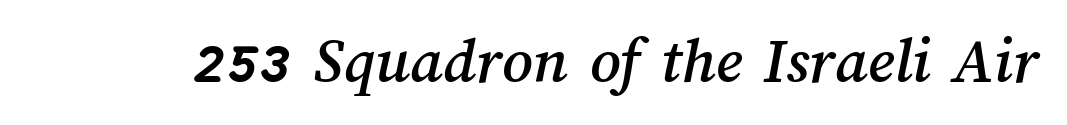
The image shows 66 px text type; set normal letter spacing, not underlined; medium stroke contrast and a medium x-height.
